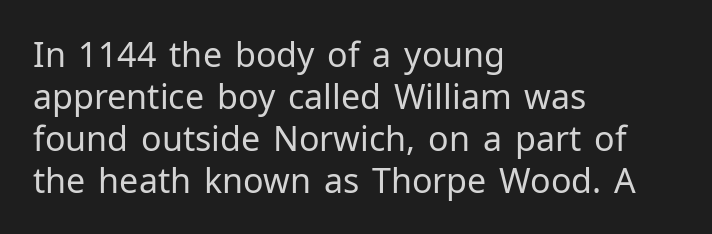
In CSS terms this would be text-align: left. Spacing between characters is what you'd get straight out of the box. These glyphs show unthickened strokes, regular width or finer. This is roman type, the default non-slanted kind.
